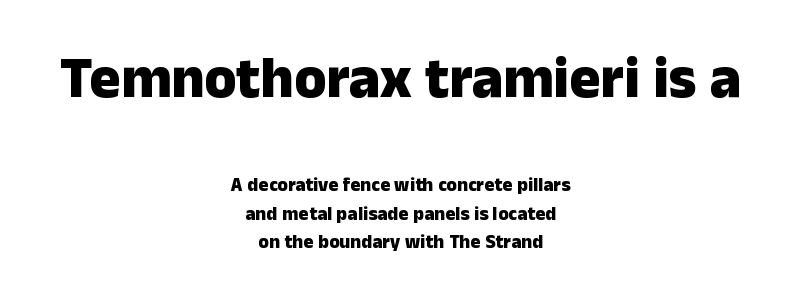
Q: Is the text bold? A: Yes.
Q: Is the text italic (slanted)? A: No, it is upright.
Q: Is the typeface a serif or a sans-serif typeface? A: Sans-serif.
Q: Is the text underlined? A: No.
Q: How is the paragraph aligned? A: Centered.
Q: Is the spacing between letters normal or unusually wide? A: Normal.
Q: Is the spacing between lines tight, normal or loose? A: Normal.
Q: Which block of text is set in a larger size, the first (top) or the second (bottom)? A: The first (top) one.
Q: Width (condensed, normal, or wide)? A: Normal.
Q: Stroke contrast? A: Low.
Q: x-height? A: Medium.
Q: Monospaced? A: No.
